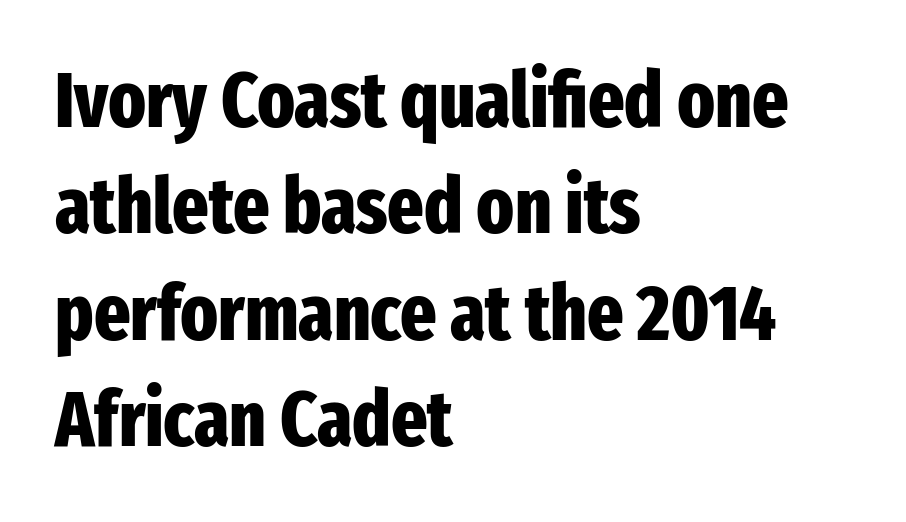
The image shows 77 px heavy, condensed sans-serif type, upright; set left-aligned, normal line spacing (1.38x), normal letter spacing, not underlined; low stroke contrast and a medium x-height.
